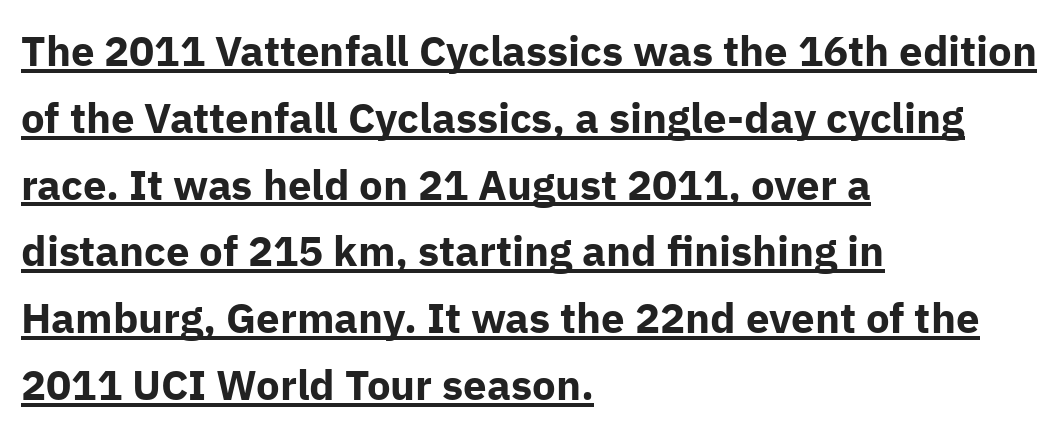
The image shows 42 px bold sans-serif type, upright; set left-aligned, normal line spacing (1.59x), normal letter spacing, underlined; low stroke contrast and a medium x-height.
